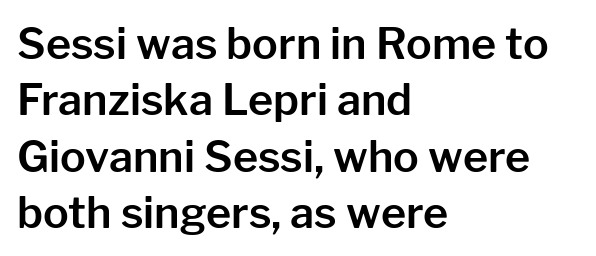
The image shows 43 px sans-serif type, upright; set left-aligned, normal line spacing (1.31x), normal letter spacing, not underlined; low stroke contrast and a medium x-height.
